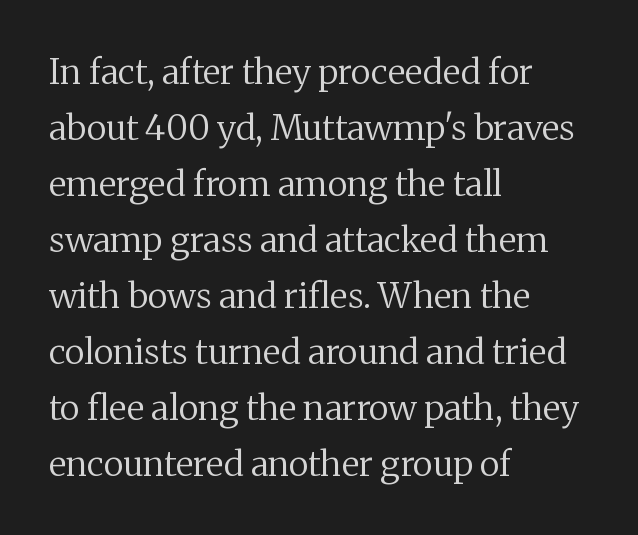
The image shows 35 px regular-weight serif type, upright; set left-aligned, normal line spacing (1.6x), normal letter spacing, not underlined; medium stroke contrast and a medium x-height.
